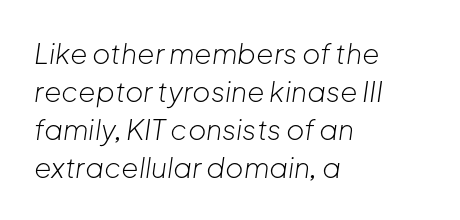
{"italic": "yes", "lean": "right", "slant_degrees": 8, "bold": "no", "weight": "light", "width": "normal", "stroke_contrast": "low", "x_height": "medium", "monospaced": "no", "underline": "no", "align": "left", "line_spacing": "normal", "line_spacing_ratio": 1.36, "letter_spacing": "normal", "letter_spacing_em": 0.0, "glyph_px": 28}
